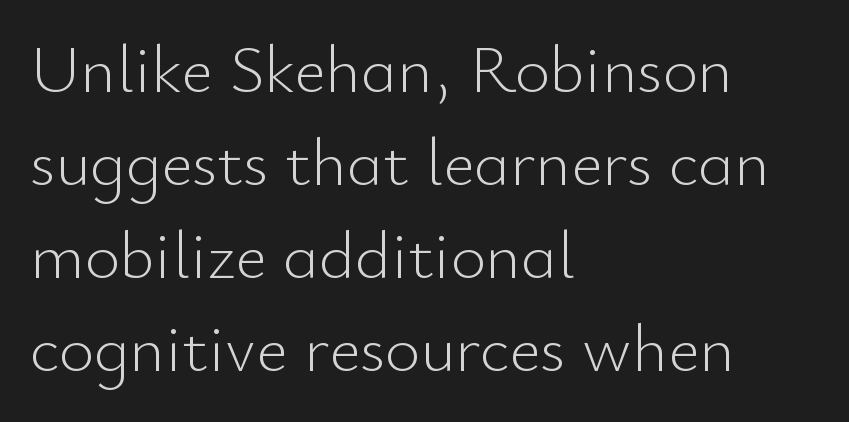
Q: Is the text bold? A: No.
Q: Is the text italic (slanted)? A: No, it is upright.
Q: Is the typeface a serif or a sans-serif typeface? A: Sans-serif.
Q: Is the text underlined? A: No.
Q: How is the paragraph aligned? A: Left-aligned.
Q: Is the spacing between letters normal or unusually wide? A: Normal.
Q: Is the spacing between lines tight, normal or loose? A: Normal.
Q: Width (condensed, normal, or wide)? A: Normal.
Q: Stroke contrast? A: Low.
Q: x-height? A: Small.
Q: Monospaced? A: No.
